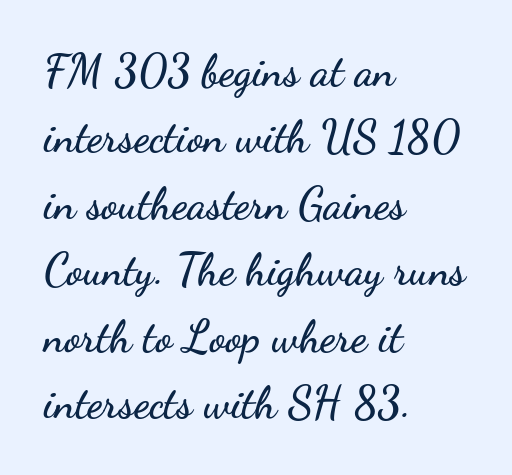
Q: Is the text italic (slanted)? A: Yes.
Q: Is the typeface a serif or a sans-serif typeface? A: Sans-serif.
Q: Is the text underlined? A: No.
Q: How is the paragraph aligned? A: Left-aligned.
Q: Is the spacing between letters normal or unusually wide? A: Normal.
Q: Is the spacing between lines tight, normal or loose? A: Normal.
Q: Width (condensed, normal, or wide)? A: Wide.
Q: Stroke contrast? A: Low.
Q: x-height? A: Small.
Q: Monospaced? A: No.
